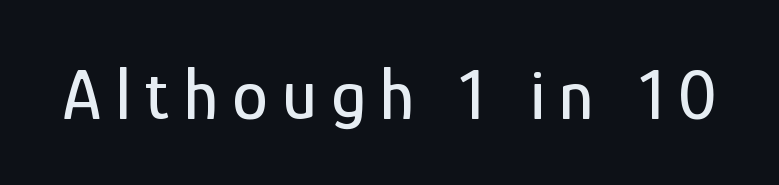
The image shows 72 px condensed sans-serif type, upright; set unusually wide letter spacing (+0.2 em), not underlined; low stroke contrast and a medium x-height.
